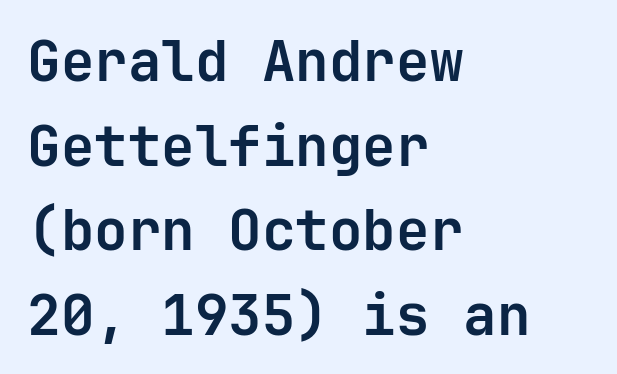
Honestly, there is no underline to notice here at all. The specimen reads as upright at a glance. Stroke terminals: plain, sans-serif. These lines keep a tight, regular rhythm from letter to letter. Visually the block forms a straight wall on the left and a jagged coastline on the right.
